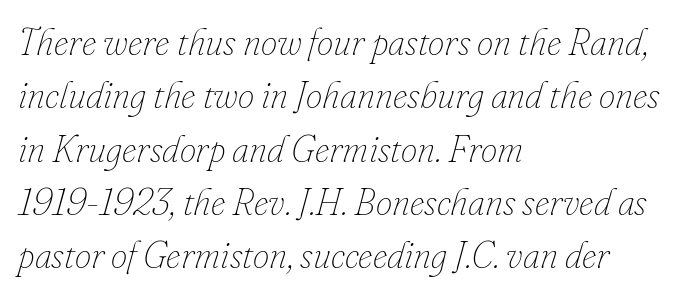
The image shows 37 px thin type, italic (leaning right); set left-aligned, normal line spacing (1.44x), normal letter spacing, not underlined; low stroke contrast and a small x-height.
